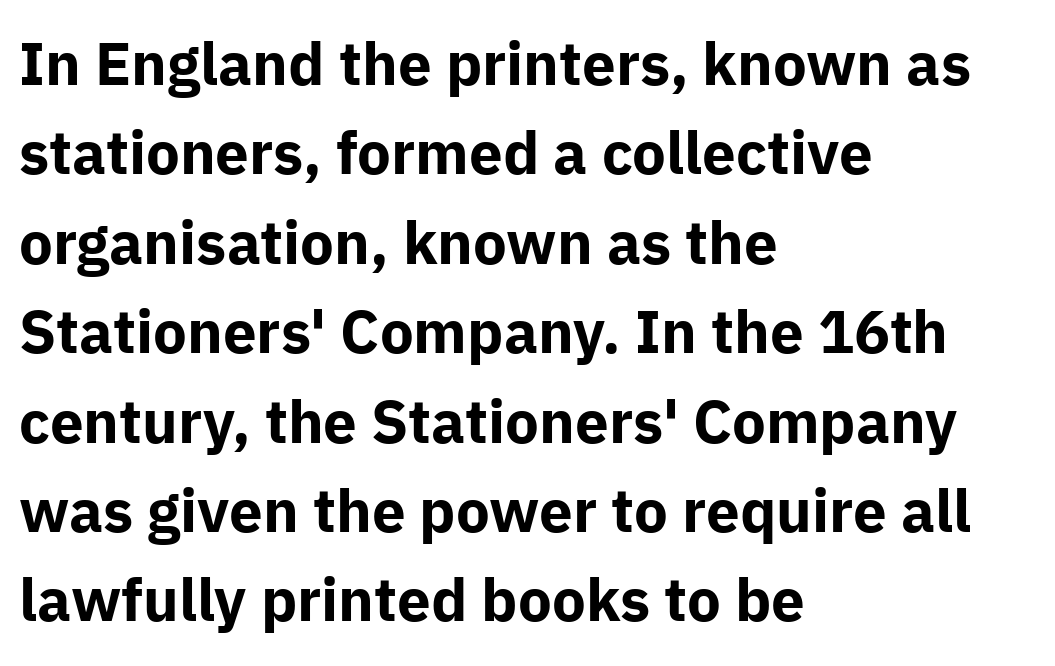
Q: Is the text bold? A: Yes.
Q: Is the text italic (slanted)? A: No, it is upright.
Q: Is the typeface a serif or a sans-serif typeface? A: Sans-serif.
Q: Is the text underlined? A: No.
Q: How is the paragraph aligned? A: Left-aligned.
Q: Is the spacing between letters normal or unusually wide? A: Normal.
Q: Is the spacing between lines tight, normal or loose? A: Normal.
Q: Width (condensed, normal, or wide)? A: Normal.
Q: Stroke contrast? A: Low.
Q: x-height? A: Medium.
Q: Monospaced? A: No.
